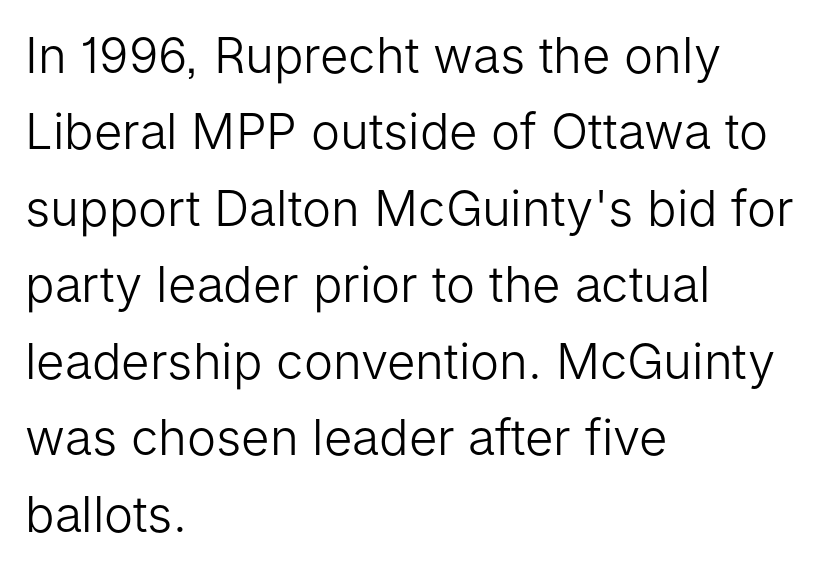
The image shows 49 px light sans-serif type, upright; set left-aligned, normal line spacing (1.56x), normal letter spacing, not underlined; low stroke contrast and a medium x-height.
